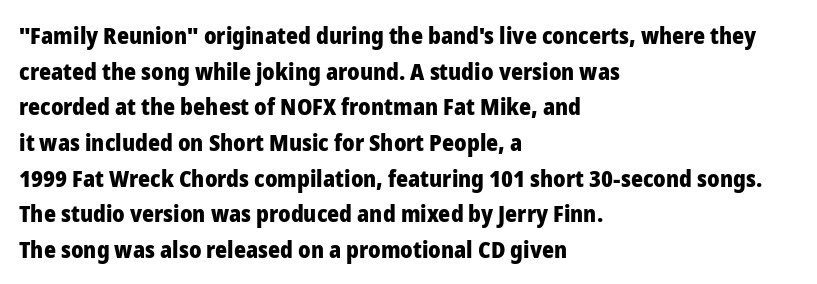
Q: Is the text bold? A: Yes.
Q: Is the text italic (slanted)? A: No, it is upright.
Q: Is the text underlined? A: No.
Q: How is the paragraph aligned? A: Left-aligned.
Q: Is the spacing between letters normal or unusually wide? A: Normal.
Q: Is the spacing between lines tight, normal or loose? A: Normal.
